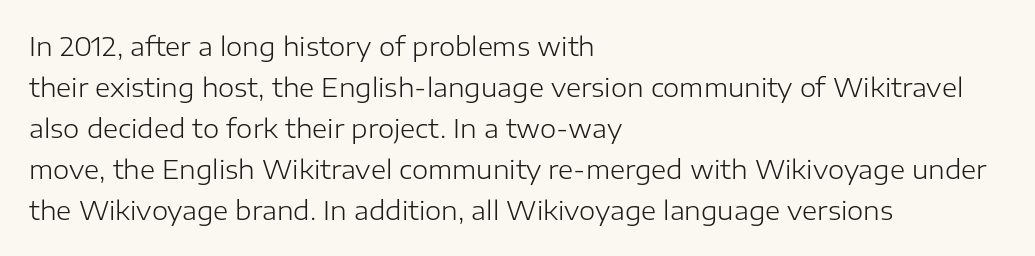
{"italic": "no", "bold": "no", "underline": "no", "align": "left", "line_spacing": "normal", "line_spacing_ratio": 1.58, "letter_spacing": "normal", "letter_spacing_em": 0.0, "glyph_px": 26}
